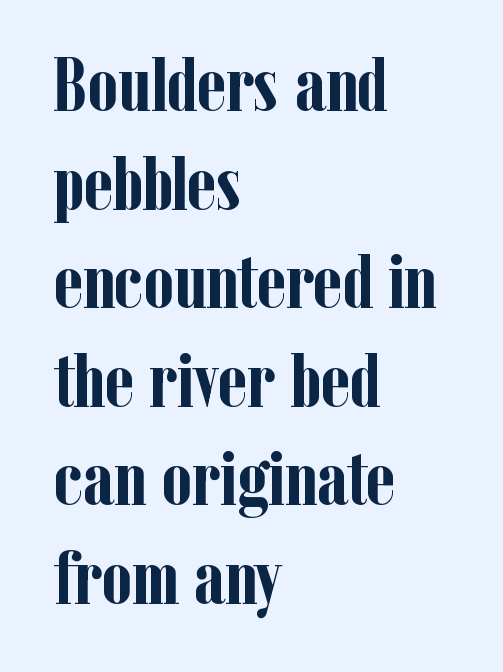
{"serif": "yes", "italic": "no", "bold": "yes", "weight": "semibold", "width": "condensed", "stroke_contrast": "low", "x_height": "medium", "monospaced": "no", "underline": "no", "align": "left", "line_spacing": "normal", "line_spacing_ratio": 1.28, "letter_spacing": "normal", "letter_spacing_em": 0.0, "glyph_px": 77}
